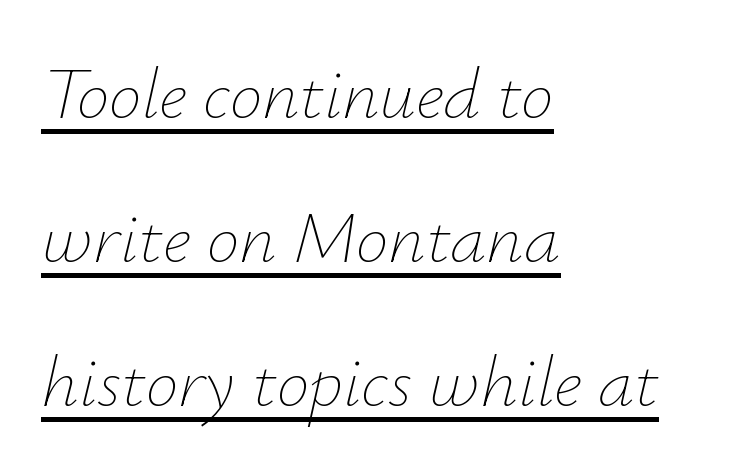
Compared with ordinary roman type, these characters are visibly tilted. Alignment: flush left. Stems here are at most as thick as an everyday book face. The words here are underlined. This sample uses plain, unmodified letter spacing.
